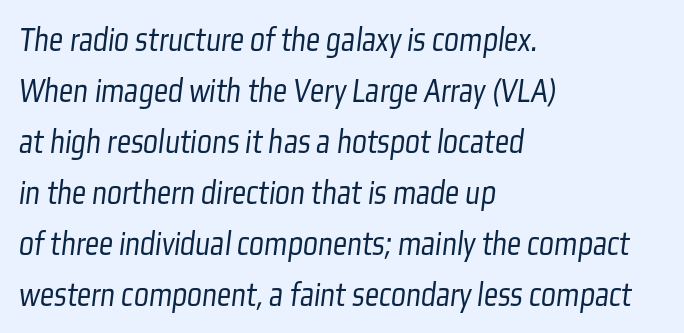
Q: Is the text bold? A: No.
Q: Is the typeface a serif or a sans-serif typeface? A: Sans-serif.
Q: Is the text underlined? A: No.
Q: How is the paragraph aligned? A: Left-aligned.
Q: Is the spacing between letters normal or unusually wide? A: Normal.
Q: Is the spacing between lines tight, normal or loose? A: Normal.
Q: Width (condensed, normal, or wide)? A: Condensed.
Q: Stroke contrast? A: Low.
Q: x-height? A: Medium.
Q: Monospaced? A: No.
